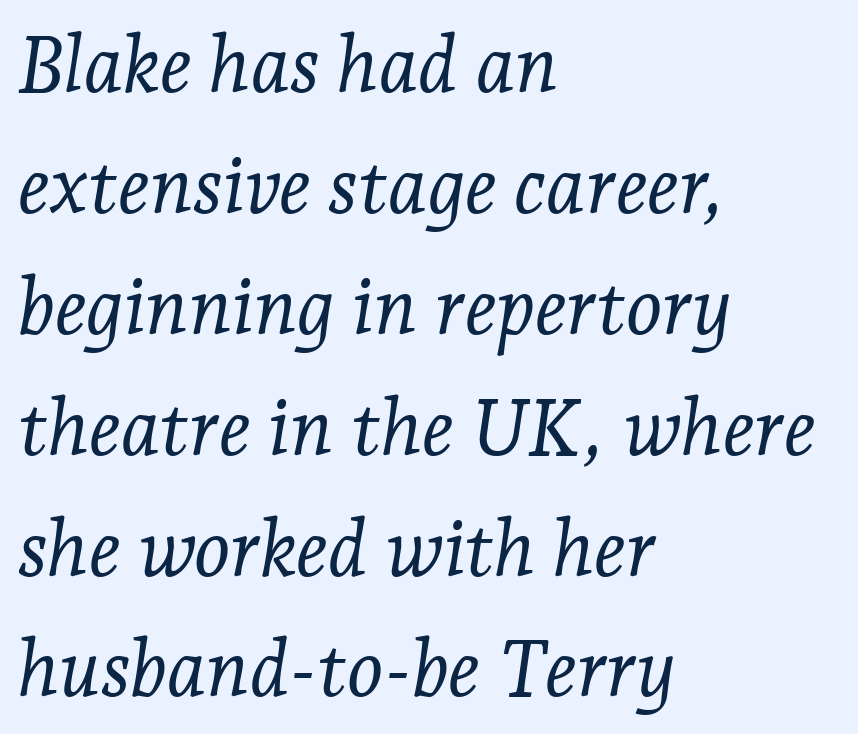
Q: Is the text bold? A: No.
Q: Is the text italic (slanted)? A: Yes, it leans right by about 7 degrees.
Q: Is the typeface a serif or a sans-serif typeface? A: Serif.
Q: Is the text underlined? A: No.
Q: How is the paragraph aligned? A: Left-aligned.
Q: Is the spacing between letters normal or unusually wide? A: Normal.
Q: Is the spacing between lines tight, normal or loose? A: Normal.
Q: Width (condensed, normal, or wide)? A: Normal.
Q: Stroke contrast? A: Low.
Q: x-height? A: Medium.
Q: Monospaced? A: No.
